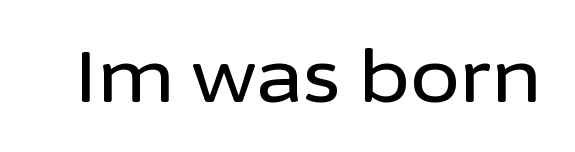
Q: Is the text italic (slanted)? A: No, it is upright.
Q: Is the typeface a serif or a sans-serif typeface? A: Sans-serif.
Q: Is the text underlined? A: No.
Q: Is the spacing between letters normal or unusually wide? A: Normal.
Q: Width (condensed, normal, or wide)? A: Normal.
Q: Stroke contrast? A: Low.
Q: x-height? A: Medium.
Q: Monospaced? A: No.
